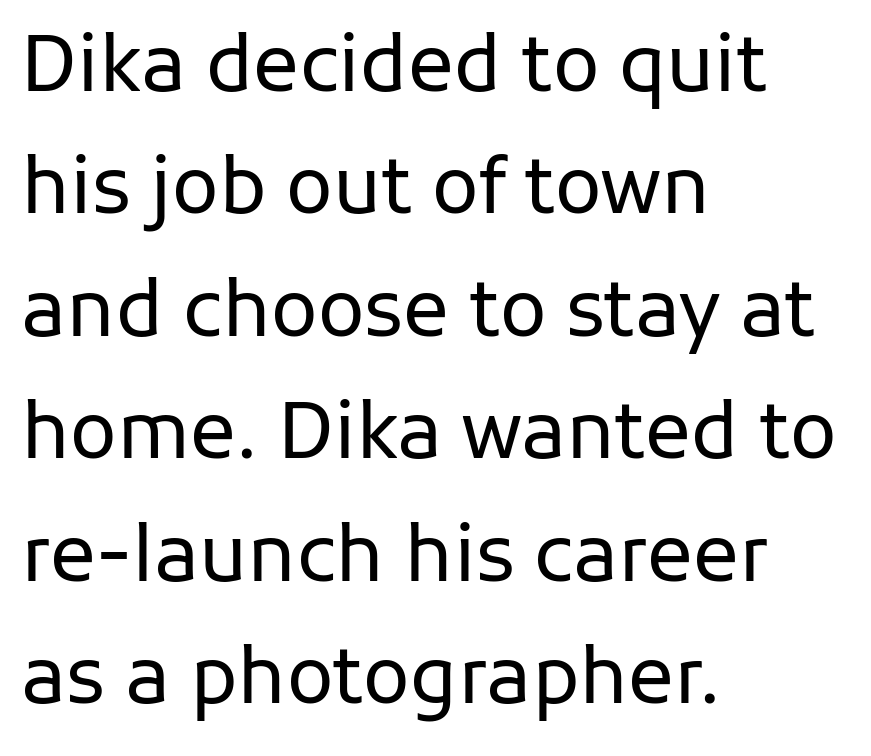
{"serif": "no", "italic": "no", "bold": "no", "weight": "regular", "width": "normal", "stroke_contrast": "low", "x_height": "medium", "monospaced": "no", "underline": "no", "align": "left", "line_spacing": "normal", "line_spacing_ratio": 1.59, "letter_spacing": "normal", "letter_spacing_em": 0.0, "glyph_px": 77}
